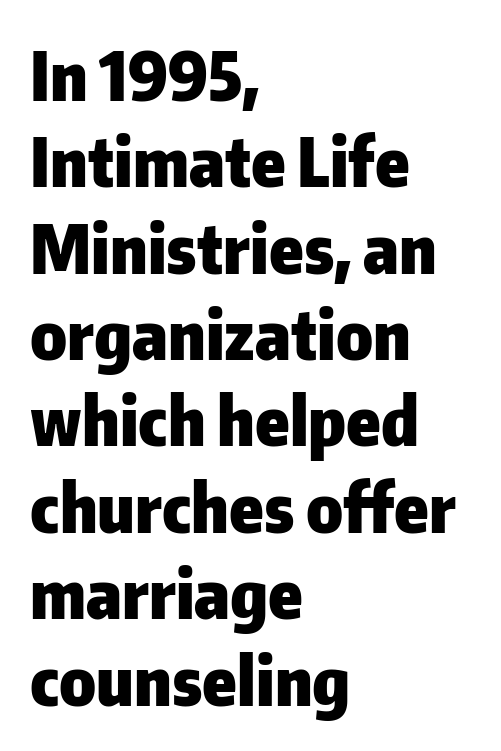
Q: Is the text bold? A: Yes.
Q: Is the text italic (slanted)? A: No, it is upright.
Q: Is the typeface a serif or a sans-serif typeface? A: Sans-serif.
Q: Is the text underlined? A: No.
Q: How is the paragraph aligned? A: Left-aligned.
Q: Is the spacing between letters normal or unusually wide? A: Normal.
Q: Is the spacing between lines tight, normal or loose? A: Normal.
Q: Width (condensed, normal, or wide)? A: Normal.
Q: Stroke contrast? A: Low.
Q: x-height? A: Medium.
Q: Monospaced? A: No.
